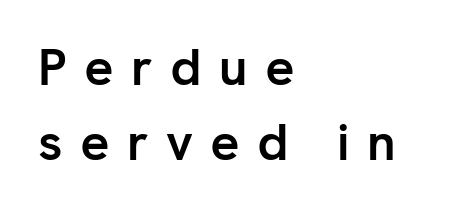
{"serif": "no", "italic": "no", "bold": "yes", "weight": "semibold", "width": "normal", "stroke_contrast": "low", "x_height": "medium", "monospaced": "no", "underline": "no", "align": "left", "line_spacing": "normal", "line_spacing_ratio": 1.48, "letter_spacing": "wide", "letter_spacing_em": 0.34, "glyph_px": 51}
